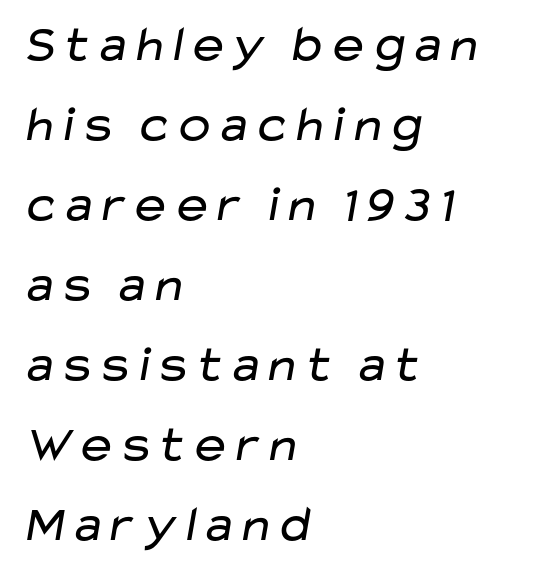
The image shows 51 px regular-weight, wide sans-serif type; set left-aligned, normal line spacing (1.57x), normal letter spacing, not underlined; low stroke contrast and a medium x-height.
